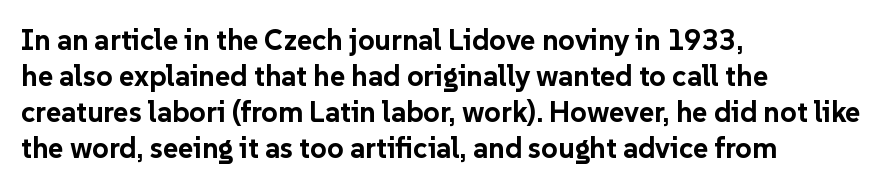
The image shows 29 px bold sans-serif type, upright; set left-aligned, line spacing 1.24x, normal letter spacing, not underlined; low stroke contrast and a medium x-height.
